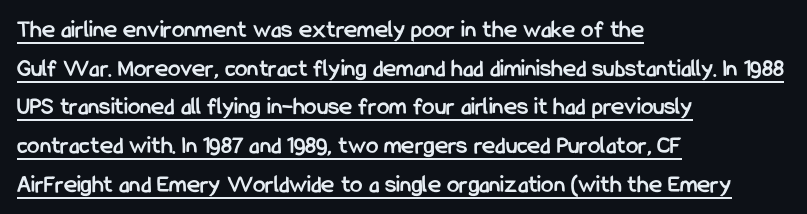
Every letter is thick-stroked: bold, no question. You can see a thin bar hugging the bottom of the glyphs. If you measured baseline to baseline, you'd find a middling distance. These lines stack with their left ends in a neat column.
